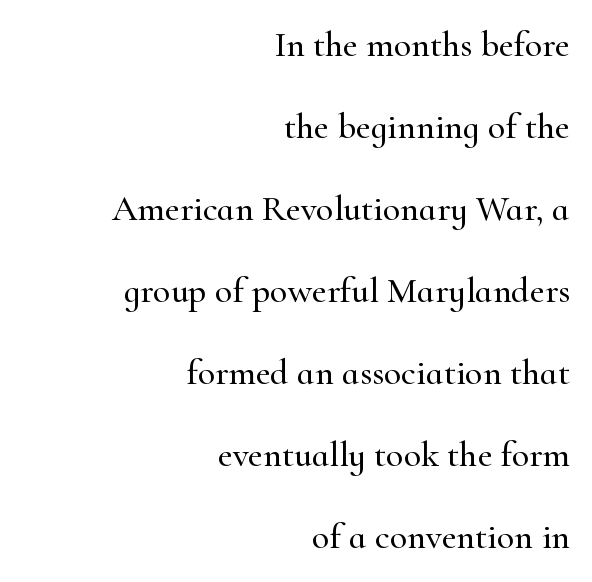
The image shows 36 px serif type, upright; set right-aligned, loose line spacing (2.28x), normal letter spacing, not underlined; high stroke contrast and a small x-height.
